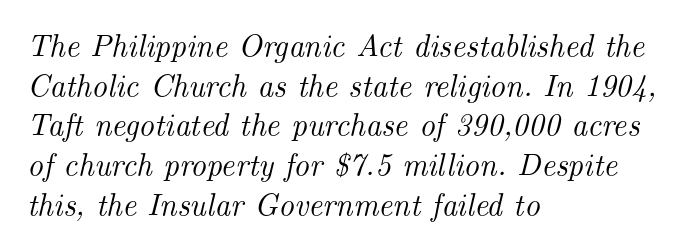
{"serif": "yes", "italic": "yes", "lean": "right", "slant_degrees": 14, "width": "normal", "stroke_contrast": "medium", "x_height": "small", "monospaced": "no", "underline": "no", "align": "left", "line_spacing": "normal", "line_spacing_ratio": 1.28, "letter_spacing": "normal", "letter_spacing_em": 0.0, "glyph_px": 31}
